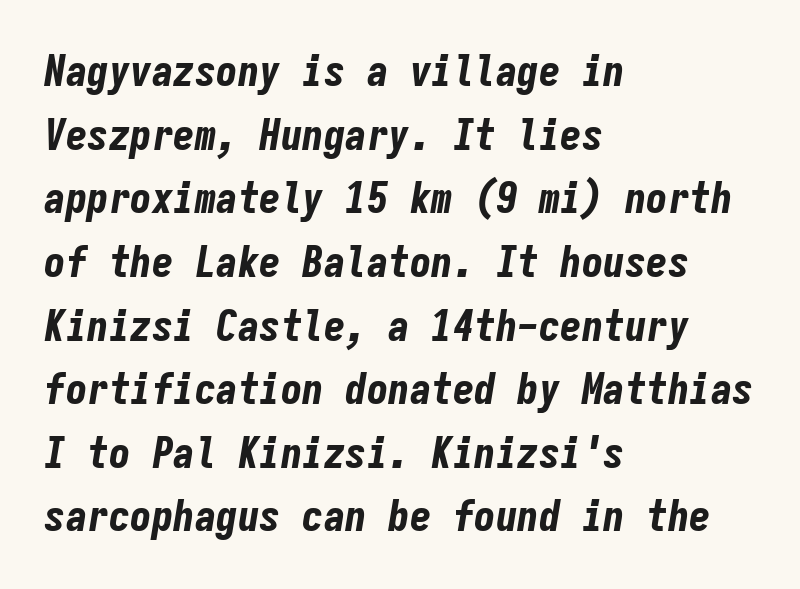
{"italic": "yes", "lean": "right", "slant_degrees": 9, "bold": "yes", "weight": "bold", "width": "condensed", "stroke_contrast": "low", "x_height": "medium", "monospaced": "yes", "underline": "no", "align": "left", "line_spacing": "normal", "line_spacing_ratio": 1.48, "letter_spacing": "normal", "letter_spacing_em": 0.0, "glyph_px": 43}
